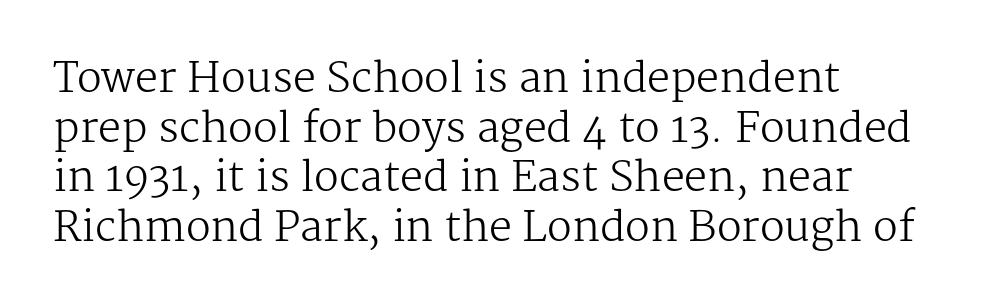
Weight: not bold — regular or lighter. Glance below the letters and you will spot only blank space. Note the varied advance widths — an 'i' is clearly narrower than an 'm'. Does the lettering tilt? It doesn't — this is upright. Serifs: yes, visible at the terminals of the letterforms.
